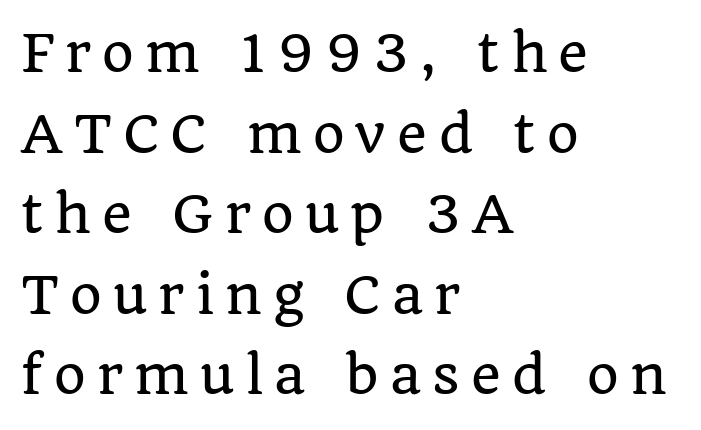
The image shows 51 px serif type, upright; set left-aligned, normal line spacing (1.58x), unusually wide letter spacing (+0.22 em), not underlined; low stroke contrast and a large x-height.
